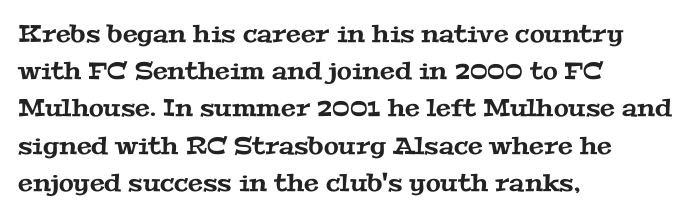
The lines in this sample share a left origin and differ only in where they stop. Evenly set lines give the paragraph a standard silhouette. The specimen omits any rule beneath the text block's lines. How are the letters spaced? Ordinarily, with no added tracking.
